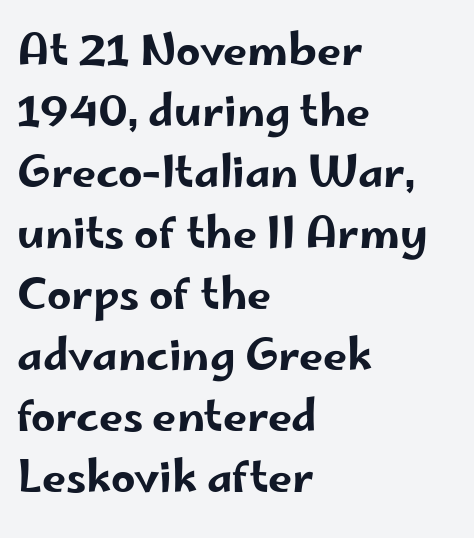
Q: Is the text italic (slanted)? A: No, it is upright.
Q: Is the typeface a serif or a sans-serif typeface? A: Sans-serif.
Q: Is the text underlined? A: No.
Q: How is the paragraph aligned? A: Left-aligned.
Q: Is the spacing between letters normal or unusually wide? A: Normal.
Q: Is the spacing between lines tight, normal or loose? A: Normal.
Q: Width (condensed, normal, or wide)? A: Wide.
Q: Stroke contrast? A: Low.
Q: x-height? A: Small.
Q: Monospaced? A: No.
